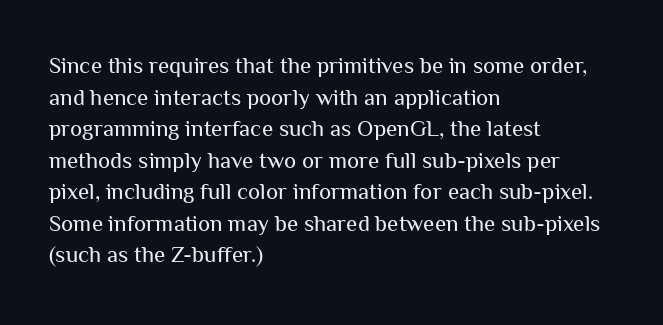
{"italic": "no", "bold": "no", "underline": "no", "align": "left", "line_spacing": "normal", "line_spacing_ratio": 1.37, "letter_spacing": "normal", "letter_spacing_em": 0.0, "glyph_px": 23}
